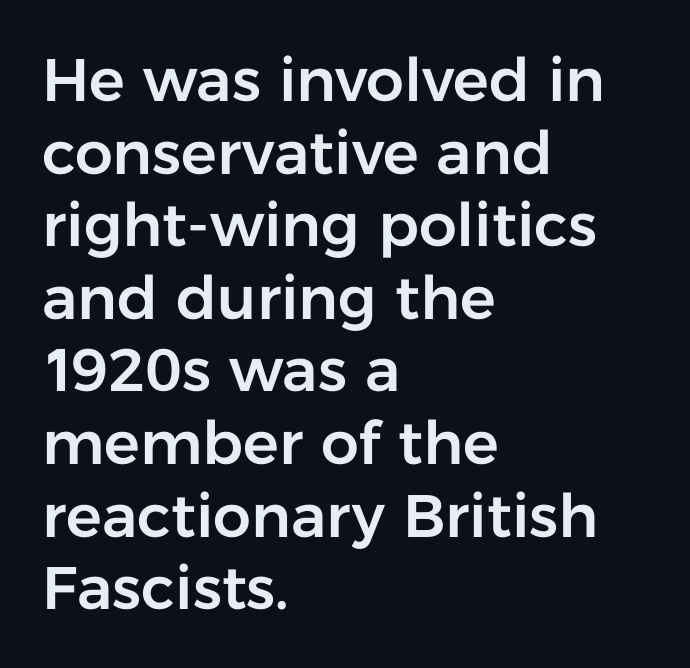
The foot of each line stays bare and open. Do the characters align in a grid? No, the font is proportional. The font's upright variant was chosen for this text. There is no visible air inserted between adjacent glyphs. The paragraph has a hard left edge and a soft right edge.
